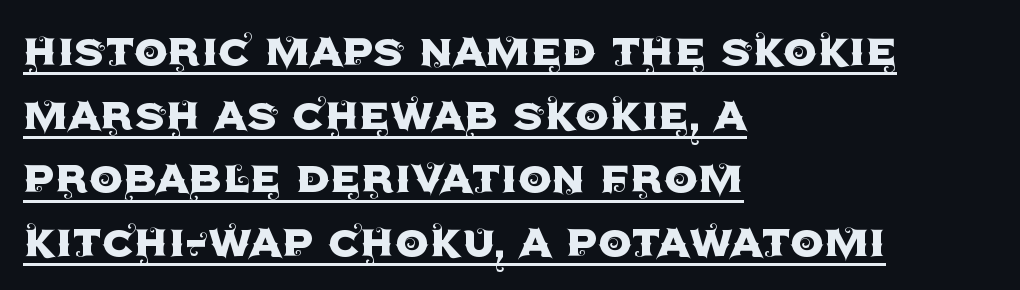
Proportional: the letters do not fall into vertical columns. The words here are underlined. Caption: multi-line text, flush left, ragged right. Inter-character spacing is left at the font's built-in metrics. Regarding serifs, this sample does without them. A typesetter would mark this as roman, not italic.
